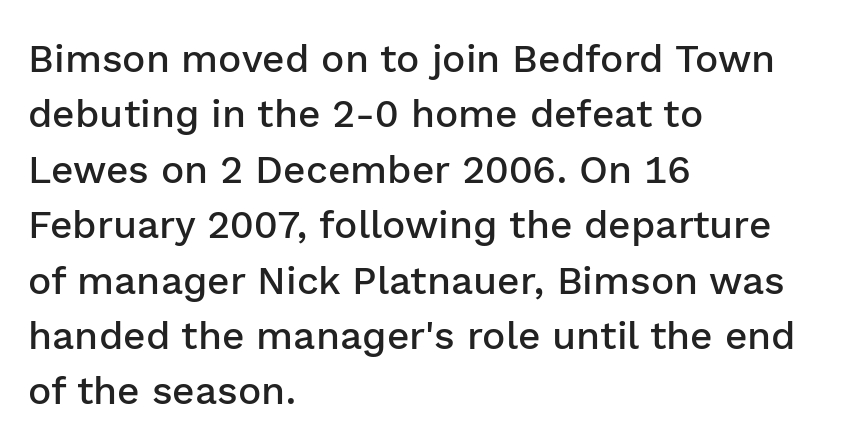
{"serif": "no", "italic": "no", "bold": "semi", "weight": "semibold", "width": "normal", "stroke_contrast": "low", "x_height": "medium", "monospaced": "no", "underline": "no", "align": "left", "line_spacing": "normal", "line_spacing_ratio": 1.42, "letter_spacing": "normal", "letter_spacing_em": 0.0, "glyph_px": 39}
